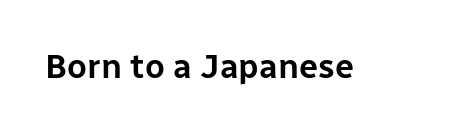
Q: Is the text italic (slanted)? A: No, it is upright.
Q: Is the typeface a serif or a sans-serif typeface? A: Sans-serif.
Q: Is the text underlined? A: No.
Q: Is the spacing between letters normal or unusually wide? A: Normal.
Q: Width (condensed, normal, or wide)? A: Normal.
Q: Stroke contrast? A: Low.
Q: x-height? A: Medium.
Q: Monospaced? A: No.
